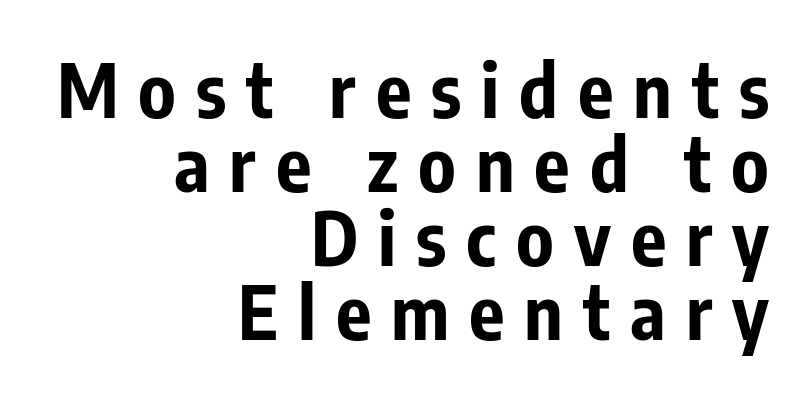
{"serif": "no", "italic": "no", "bold": "yes", "weight": "bold", "width": "condensed", "stroke_contrast": "low", "x_height": "medium", "monospaced": "no", "underline": "no", "align": "right", "line_spacing": "tight", "line_spacing_ratio": 1.0, "letter_spacing": "wide", "letter_spacing_em": 0.27, "glyph_px": 74}
